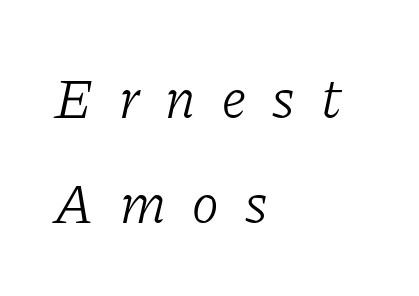
The passage shown has open, widely tracked lettering throughout. Is the stroke heavy? The answer is a plain regular-or-lighter. Italic? Definitely — the glyphs are oblique. Typographically, this falls in the serif category. You could not count columns in this text — the font is proportionally spaced.
